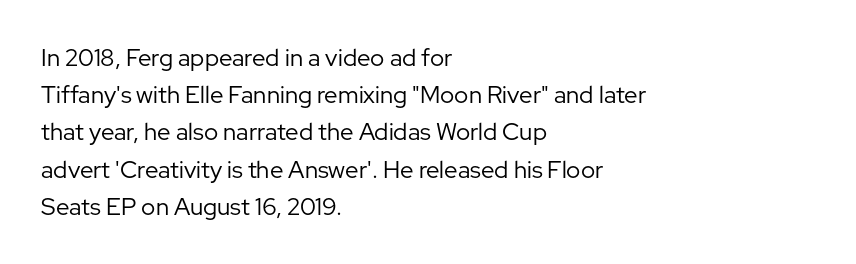
Ordinary non-slanted type is in use. This sample uses plain, unmodified letter spacing. Has an underline been added? It has not. The designer left line spacing at the default. The cut favours lightness, reaching ordinary text weight at its darkest. Layout note: lines flush left.
